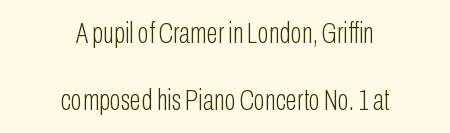
Q: Is the text bold? A: No.
Q: Is the text italic (slanted)? A: No, it is upright.
Q: Is the typeface a serif or a sans-serif typeface? A: Sans-serif.
Q: Is the text underlined? A: No.
Q: How is the paragraph aligned? A: Centered.
Q: Is the spacing between letters normal or unusually wide? A: Normal.
Q: Is the spacing between lines tight, normal or loose? A: Loose.
Q: Width (condensed, normal, or wide)? A: Condensed.
Q: Stroke contrast? A: Low.
Q: x-height? A: Medium.
Q: Monospaced? A: No.
